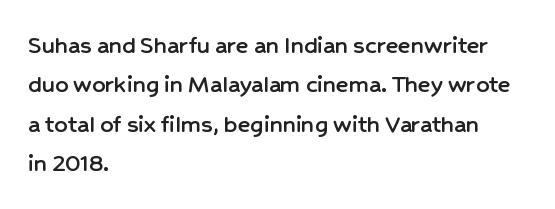
The image shows 26 px text type, upright; set left-aligned, normal line spacing (1.51x), normal letter spacing, not underlined.
